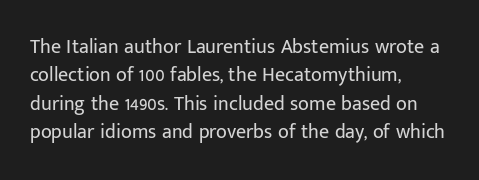
The image shows 20 px text type, upright; set left-aligned, normal line spacing (1.42x), normal letter spacing, not underlined.
